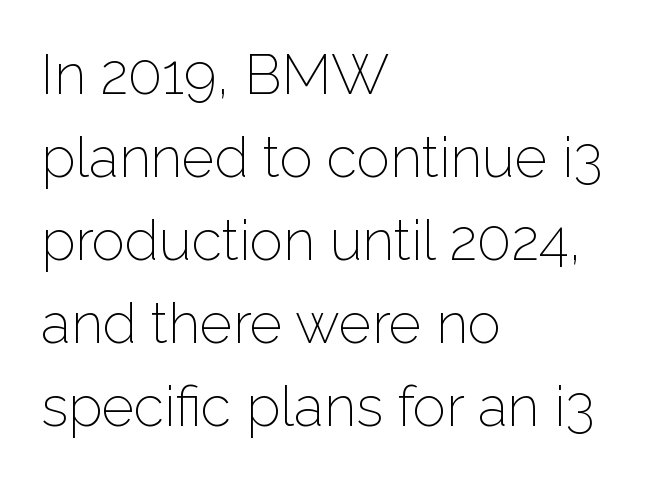
Q: Is the text bold? A: No.
Q: Is the text italic (slanted)? A: No, it is upright.
Q: Is the typeface a serif or a sans-serif typeface? A: Sans-serif.
Q: Is the text underlined? A: No.
Q: How is the paragraph aligned? A: Left-aligned.
Q: Is the spacing between letters normal or unusually wide? A: Normal.
Q: Is the spacing between lines tight, normal or loose? A: Normal.
Q: Width (condensed, normal, or wide)? A: Normal.
Q: Stroke contrast? A: Low.
Q: x-height? A: Medium.
Q: Monospaced? A: No.
